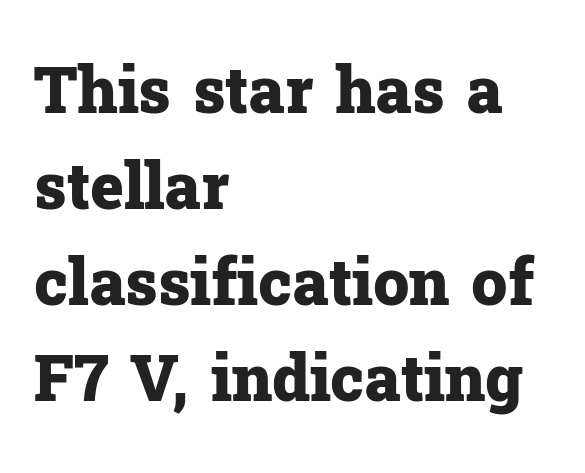
{"serif": "yes", "italic": "no", "bold": "yes", "weight": "heavy", "width": "normal", "stroke_contrast": "low", "x_height": "medium", "monospaced": "no", "underline": "no", "align": "left", "line_spacing": "normal", "line_spacing_ratio": 1.5, "letter_spacing": "normal", "letter_spacing_em": 0.0, "glyph_px": 64}
